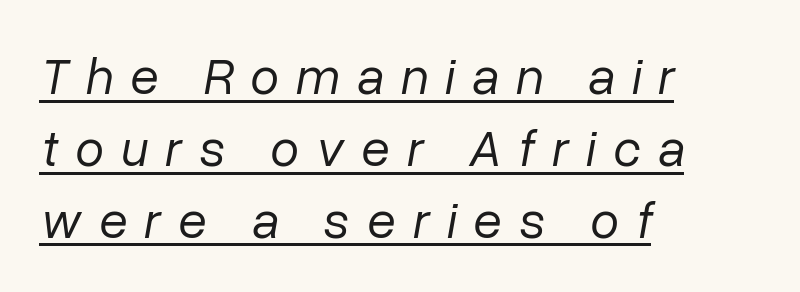
{"italic": "yes", "lean": "right", "slant_degrees": 10, "bold": "no", "weight": "regular", "width": "normal", "stroke_contrast": "low", "x_height": "medium", "monospaced": "no", "underline": "yes", "align": "left", "line_spacing": "normal", "line_spacing_ratio": 1.38, "letter_spacing": "wide", "letter_spacing_em": 0.33, "glyph_px": 52}
